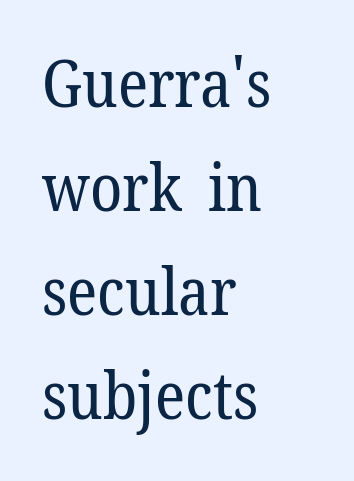
{"serif": "yes", "italic": "no", "bold": "no", "weight": "regular", "width": "normal", "stroke_contrast": "low", "x_height": "medium", "monospaced": "no", "underline": "no", "align": "left", "line_spacing": "normal", "line_spacing_ratio": 1.6, "letter_spacing": "normal", "letter_spacing_em": 0.0, "glyph_px": 65}
